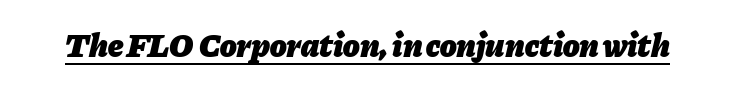
What stands out about the letter spacing? Nothing — it is the standard amount. Do the characters align in a grid? No, the font is proportional. Stroke thickness is high; the sample reads as a true bold. Each line of the rendering has a horizontal stroke beneath the glyphs.
